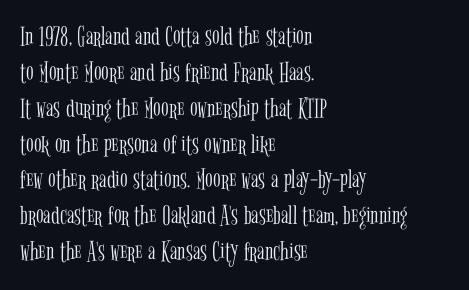
Q: Is the text bold? A: No.
Q: Is the text italic (slanted)? A: No, it is upright.
Q: Is the typeface a serif or a sans-serif typeface? A: Serif.
Q: Is the text underlined? A: No.
Q: How is the paragraph aligned? A: Left-aligned.
Q: Is the spacing between letters normal or unusually wide? A: Normal.
Q: Is the spacing between lines tight, normal or loose? A: Normal.
Q: Width (condensed, normal, or wide)? A: Condensed.
Q: Stroke contrast? A: Low.
Q: x-height? A: Medium.
Q: Monospaced? A: No.
